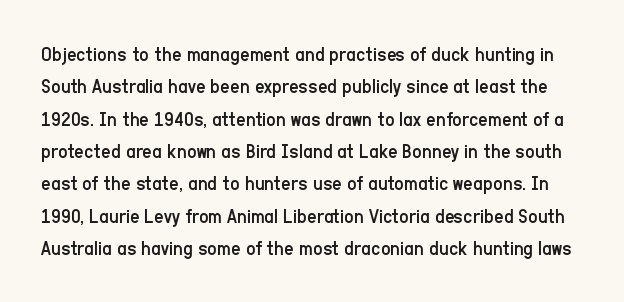
Does extra space separate the letters? No, they use regular spacing. Posture: straight, roman, zero tilt. A quiet, ordinary-to-light weight characterises the typeface. Honestly, the row spacing looks completely unremarkable. The space directly below the letters is spotless.
